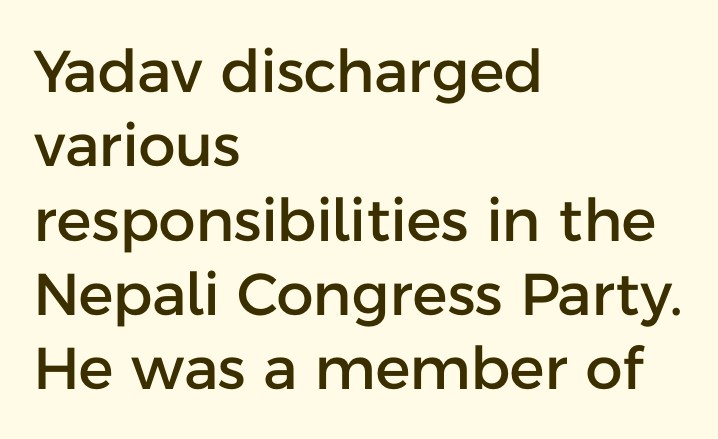
Line spacing here is normal. A sans-serif font was chosen for this passage. Is this a fixed-width face? No — the glyphs have proportional, varying widths. A classic flush-left, rag-right setting is used for this passage. The font's upright variant was chosen for this text. Standard letterfit; no display-style spreading of the glyphs.
